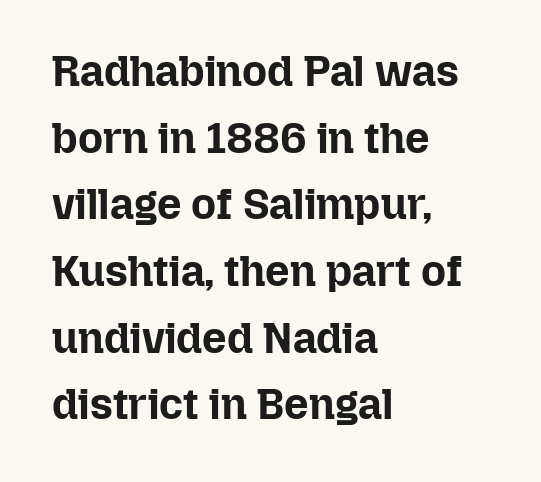
Q: Is the text bold? A: Yes.
Q: Is the text italic (slanted)? A: No, it is upright.
Q: Is the text underlined? A: No.
Q: How is the paragraph aligned? A: Left-aligned.
Q: Is the spacing between letters normal or unusually wide? A: Normal.
Q: Is the spacing between lines tight, normal or loose? A: Normal.
Q: Width (condensed, normal, or wide)? A: Normal.
Q: Stroke contrast? A: Low.
Q: x-height? A: Medium.
Q: Monospaced? A: No.
